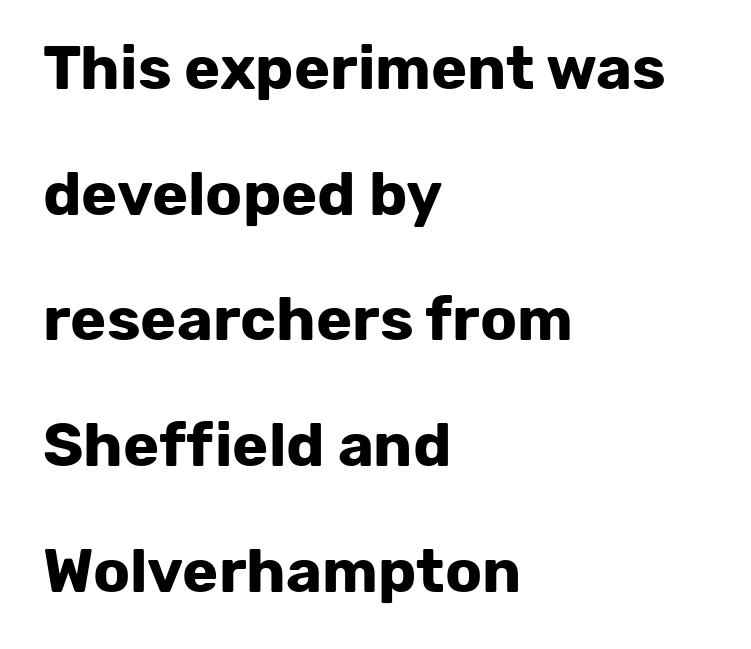
The image shows 61 px bold sans-serif type, upright; set left-aligned, loose line spacing (2.06x), normal letter spacing, not underlined; low stroke contrast and a medium x-height.
